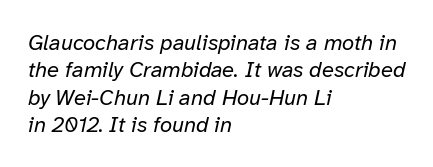
{"italic": "yes", "lean": "right", "slant_degrees": 12, "bold": "no", "underline": "no", "align": "left", "line_spacing_ratio": 1.24, "letter_spacing": "normal", "letter_spacing_em": 0.0, "glyph_px": 22}
